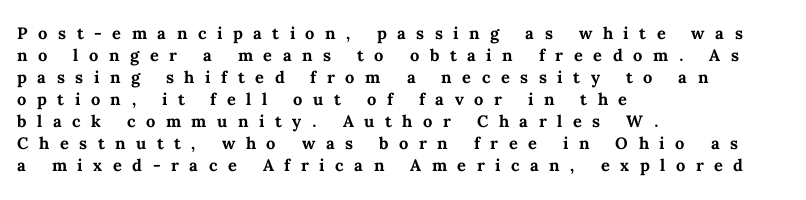
Rows of type sit shoulder to shoulder in the vertical direction. The lettering stays uniformly vertical, giving the passage a roman look. Short note: letters widely spaced. Does the weight exceed regular? Yes, all the way to bold. A classic flush-left, rag-right setting is used for this passage. The glyphs are unaccompanied by any horizontal stroke below them.
